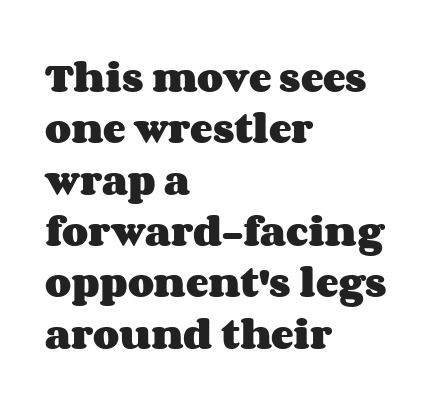
Q: Is the text bold? A: Yes.
Q: Is the text italic (slanted)? A: No, it is upright.
Q: Is the text underlined? A: No.
Q: How is the paragraph aligned? A: Left-aligned.
Q: Is the spacing between letters normal or unusually wide? A: Normal.
Q: Is the spacing between lines tight, normal or loose? A: Normal.
Q: Width (condensed, normal, or wide)? A: Wide.
Q: Stroke contrast? A: Medium.
Q: x-height? A: Large.
Q: Monospaced? A: No.
